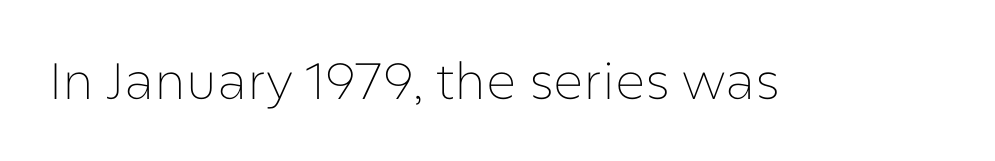
Q: Is the text bold? A: No.
Q: Is the text italic (slanted)? A: No, it is upright.
Q: Is the typeface a serif or a sans-serif typeface? A: Sans-serif.
Q: Is the text underlined? A: No.
Q: Is the spacing between letters normal or unusually wide? A: Normal.
Q: Width (condensed, normal, or wide)? A: Normal.
Q: Stroke contrast? A: Low.
Q: x-height? A: Medium.
Q: Monospaced? A: No.
